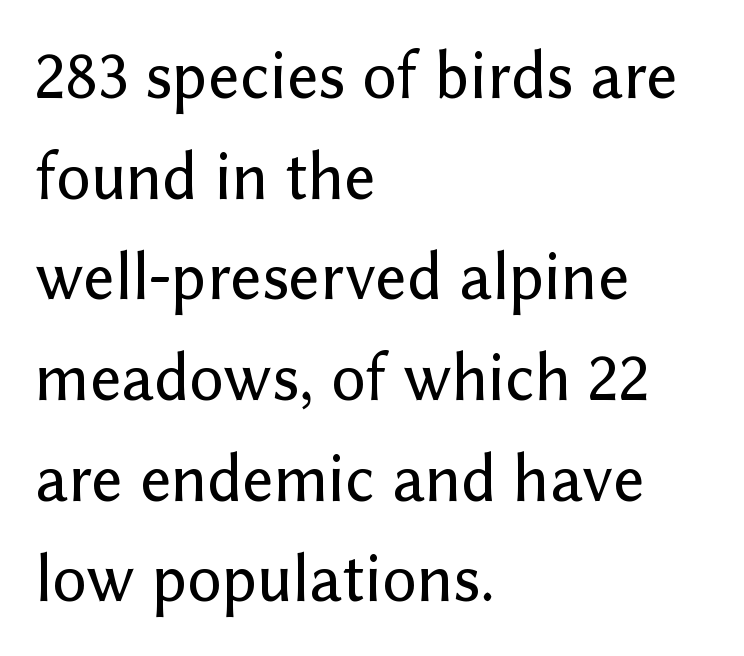
Here the designer chose a conventional face with non-uniform glyph widths. Grotesque or geometric, the face here clearly has no serifs. These lines are set flush left with a ragged right edge. The typography opts for an upright posture over an oblique one.
